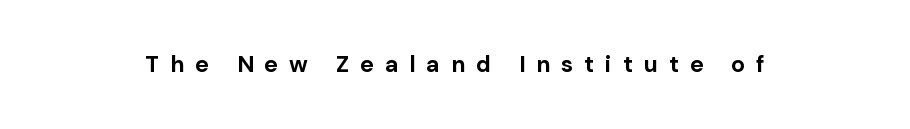
Q: Is the text bold? A: Yes.
Q: Is the text italic (slanted)? A: No, it is upright.
Q: Is the text underlined? A: No.
Q: Is the spacing between letters normal or unusually wide? A: Unusually wide.
